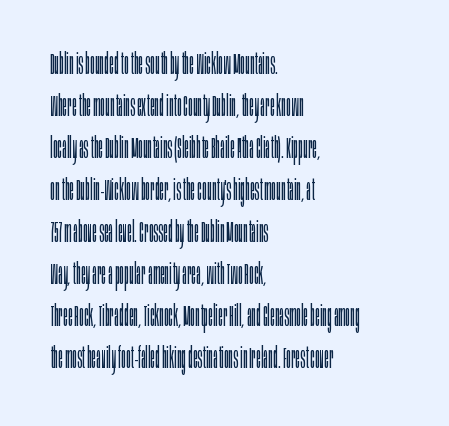
{"serif": "no", "italic": "no", "bold": "no", "weight": "light", "width": "condensed", "stroke_contrast": "low", "x_height": "large", "monospaced": "no", "underline": "no", "align": "left", "line_spacing": "normal", "line_spacing_ratio": 1.45, "letter_spacing": "normal", "letter_spacing_em": 0.0, "glyph_px": 29}
